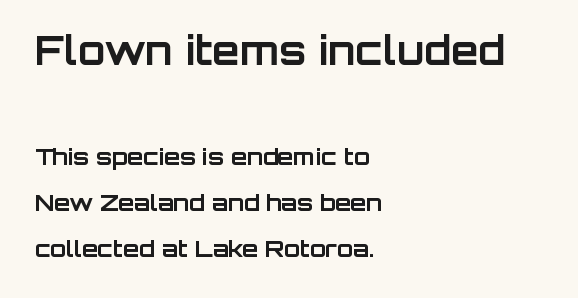
Q: Is the text bold? A: Yes.
Q: Is the text italic (slanted)? A: No, it is upright.
Q: Is the typeface a serif or a sans-serif typeface? A: Sans-serif.
Q: Is the text underlined? A: No.
Q: How is the paragraph aligned? A: Left-aligned.
Q: Is the spacing between letters normal or unusually wide? A: Normal.
Q: Is the spacing between lines tight, normal or loose? A: Loose.
Q: Which block of text is set in a larger size, the first (top) or the second (bottom)? A: The first (top) one.
Q: Width (condensed, normal, or wide)? A: Normal.
Q: Stroke contrast? A: Low.
Q: x-height? A: Large.
Q: Monospaced? A: No.
